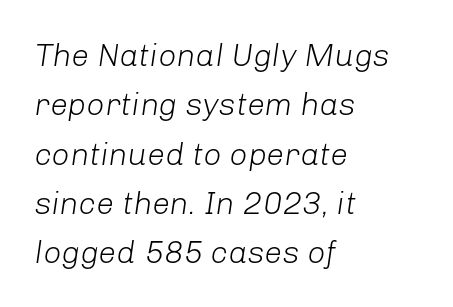
The image shows 32 px light type, italic (leaning right); set left-aligned, normal line spacing (1.54x), normal letter spacing, not underlined; low stroke contrast and a medium x-height.
